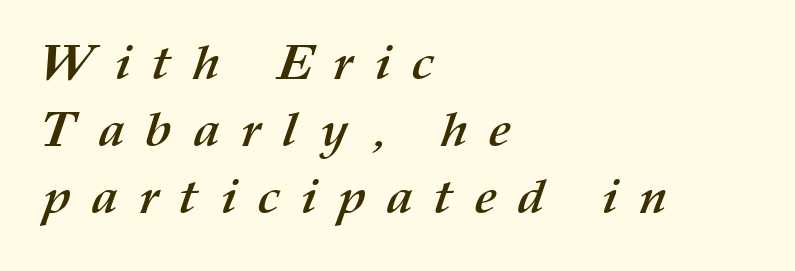
Q: Is the text bold? A: Yes.
Q: Is the text underlined? A: No.
Q: How is the paragraph aligned? A: Left-aligned.
Q: Is the spacing between letters normal or unusually wide? A: Unusually wide.
Q: Is the spacing between lines tight, normal or loose? A: Normal.
Q: Width (condensed, normal, or wide)? A: Normal.
Q: Stroke contrast? A: Medium.
Q: x-height? A: Medium.
Q: Monospaced? A: No.
